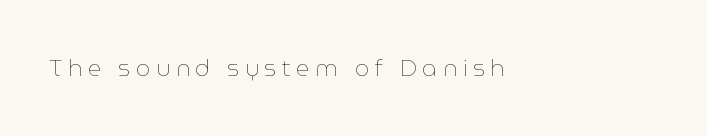
{"italic": "no", "bold": "no", "underline": "no", "align": "left", "letter_spacing": "wide", "letter_spacing_em": 0.24, "glyph_px": 23}
